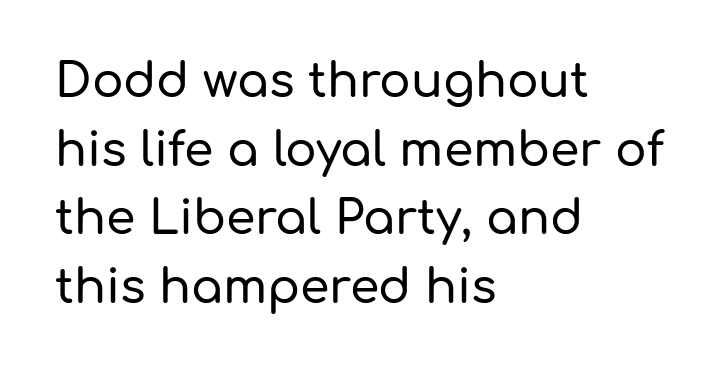
A typesetter would label this face a sans. Check under the words: just untouched page. Look at the tracking — it's just the regular setting, nothing added. You could not count columns in this text — the font is proportionally spaced. You can tell it's not italic because the verticals are truly vertical.
